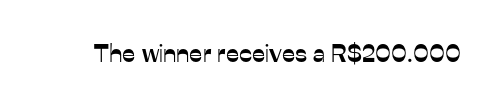
The image shows 25 px text type, upright; set normal letter spacing, not underlined.
